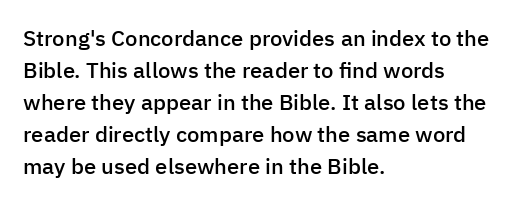
The image shows 22 px text type, upright; set left-aligned, normal line spacing (1.46x), normal letter spacing, not underlined.
